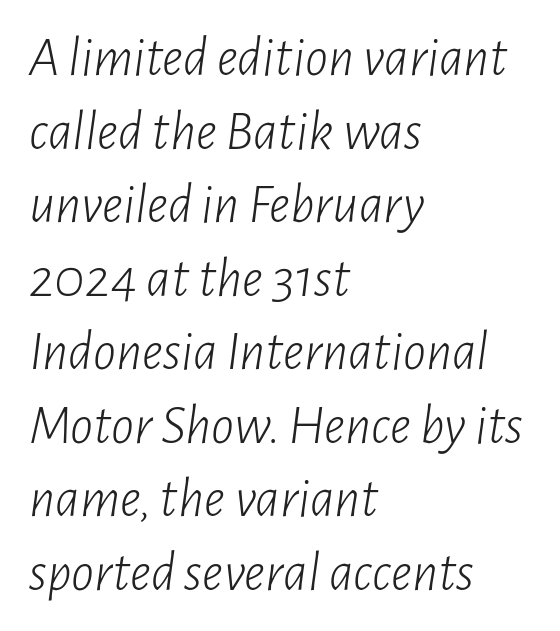
{"italic": "yes", "lean": "right", "slant_degrees": 7, "bold": "no", "weight": "light", "width": "condensed", "stroke_contrast": "low", "x_height": "medium", "monospaced": "no", "underline": "no", "align": "left", "line_spacing": "normal", "line_spacing_ratio": 1.29, "letter_spacing": "normal", "letter_spacing_em": 0.0, "glyph_px": 57}
